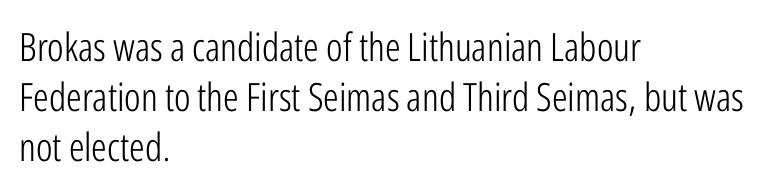
Nope, not italic — everything's standing straight. In terms of letterspacing, this is plain default setting. No letter is thick-stroked: the sample isn't bold. Examine the stroke ends and you'll find no serifs.
